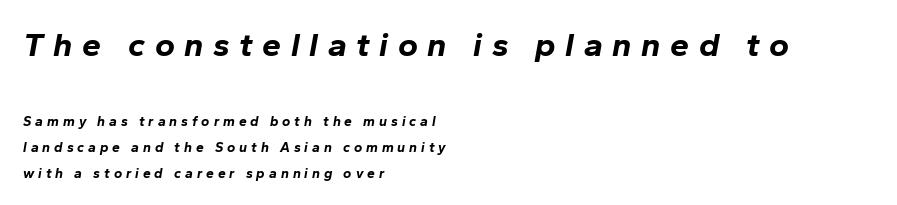
{"italic": "yes", "lean": "right", "slant_degrees": 10, "bold": "yes", "weight": "bold", "width": "normal", "stroke_contrast": "low", "x_height": "medium", "monospaced": "no", "underline": "no", "align": "left", "line_spacing_ratio": 1.83, "letter_spacing": "wide", "letter_spacing_em": 0.28, "larger_block": "first", "size_ratio": 2.43, "glyph_px": 34}
